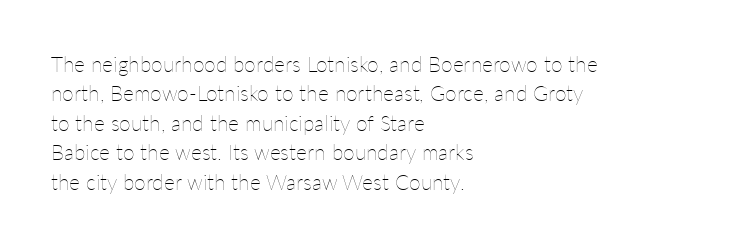
The image shows 21 px text type, upright; set left-aligned, normal line spacing (1.4x), normal letter spacing, not underlined.
